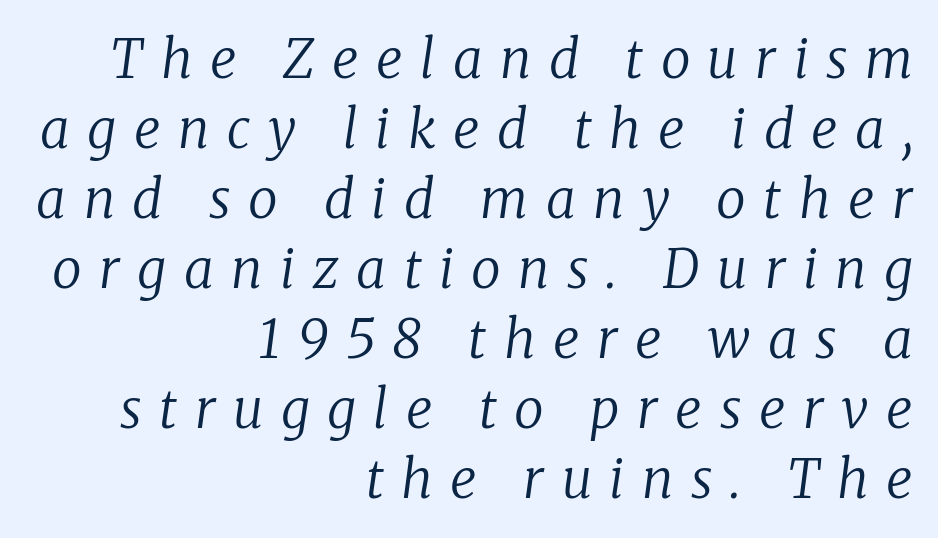
{"serif": "yes", "italic": "yes", "lean": "right", "slant_degrees": 8, "bold": "no", "weight": "regular", "width": "normal", "stroke_contrast": "low", "x_height": "medium", "monospaced": "no", "underline": "no", "align": "right", "line_spacing": "normal", "line_spacing_ratio": 1.32, "letter_spacing": "wide", "letter_spacing_em": 0.33, "glyph_px": 53}
